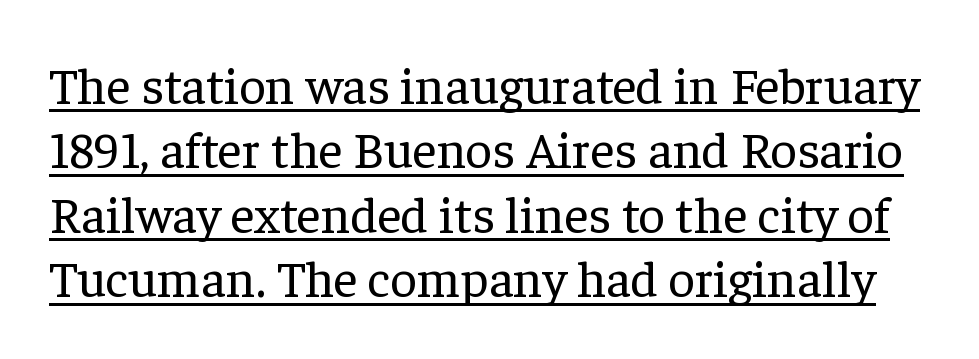
The image shows 52 px regular-weight serif type, upright; set line spacing 1.24x, normal letter spacing, underlined; low stroke contrast and a medium x-height.
